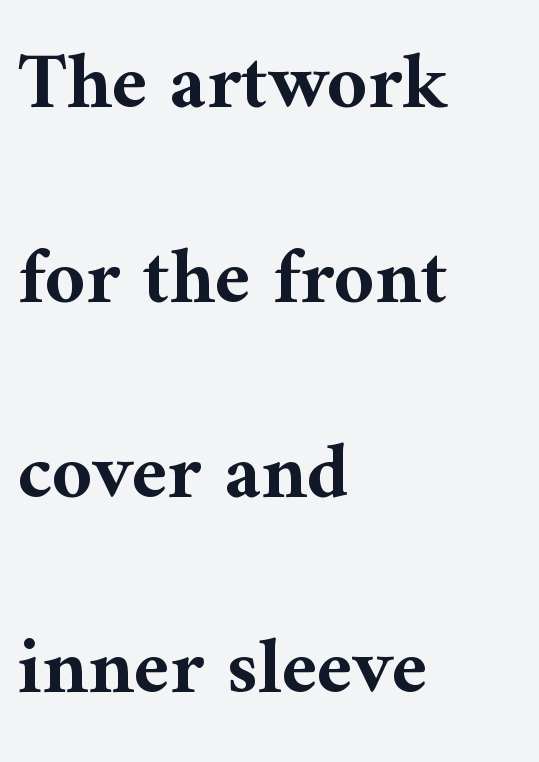
The image shows 79 px bold serif type, upright; set left-aligned, loose line spacing (2.47x), normal letter spacing, not underlined; medium stroke contrast and a medium x-height.
